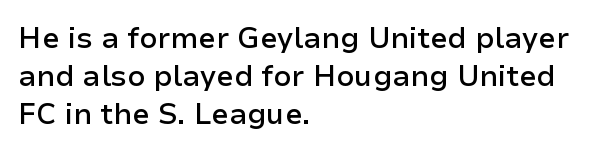
{"serif": "no", "italic": "no", "bold": "semi", "weight": "semibold", "width": "normal", "stroke_contrast": "low", "x_height": "medium", "monospaced": "no", "underline": "no", "align": "left", "line_spacing": "normal", "line_spacing_ratio": 1.31, "letter_spacing": "normal", "letter_spacing_em": 0.0, "glyph_px": 29}
